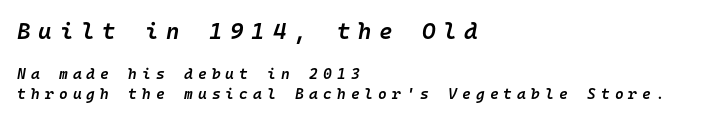
{"italic": "yes", "lean": "right", "slant_degrees": 10, "bold": "semi", "underline": "no", "align": "left", "line_spacing": "normal", "line_spacing_ratio": 1.3, "letter_spacing": "wide", "letter_spacing_em": 0.34, "larger_block": "first", "size_ratio": 1.53, "glyph_px": 23}
